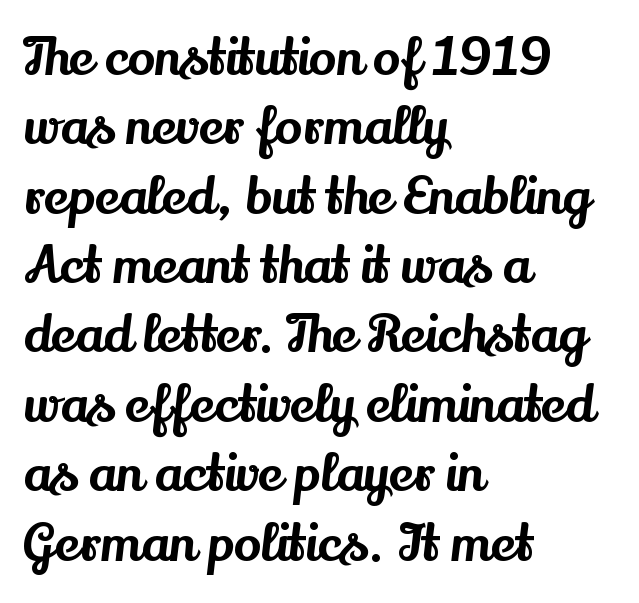
{"serif": "yes", "width": "normal", "stroke_contrast": "medium", "x_height": "small", "monospaced": "no", "underline": "no", "align": "left", "line_spacing": "normal", "line_spacing_ratio": 1.36, "letter_spacing": "normal", "letter_spacing_em": 0.0, "glyph_px": 51}
